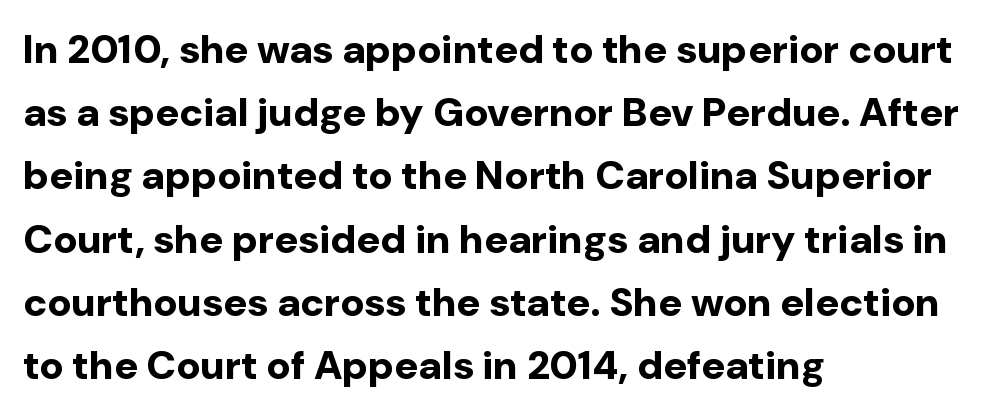
Do the characters align in a grid? No, the font is proportional. The glyphs in this specimen are sans serif. The passage shown is emphatically bold. Vertical spacing — default.
